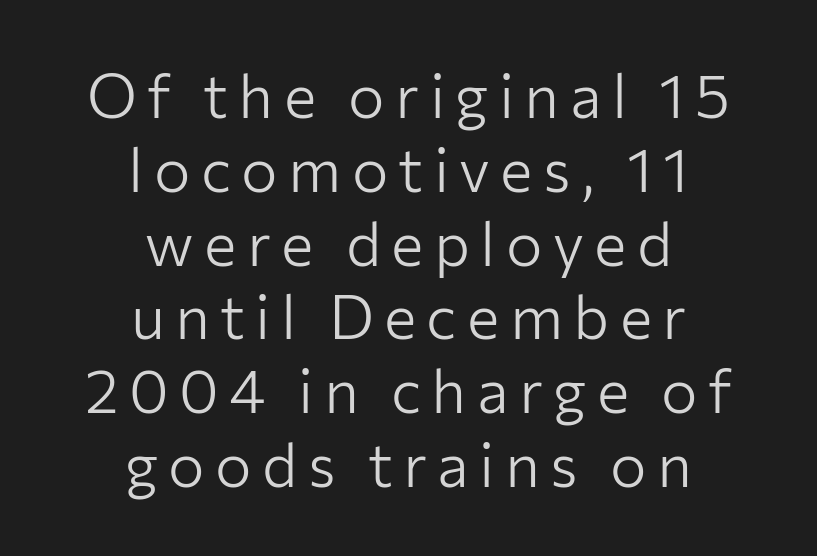
Here the designer chose a conventional face with non-uniform glyph widths. The specimen omits any rule beneath the text block's lines. Notice how the stems are strictly vertical — no italics here. The letterforms sit at book weight or below. Check where the strokes stop: nothing finishes them off — pure sans. These lines stack symmetrically, like a column narrowing and widening about its center.
